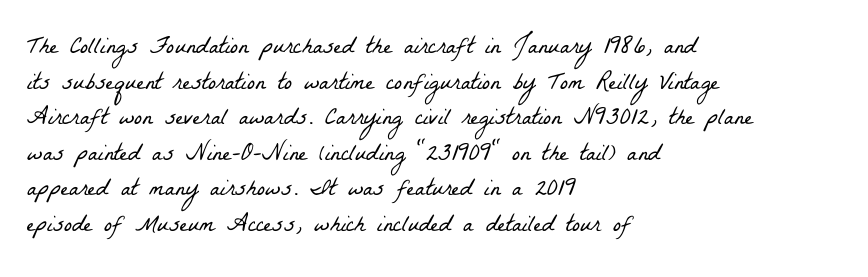
Honestly, the letter spacing is just normal — you wouldn't notice it. Weight: regular or lighter. Casual observation: everything's shoved over to the left. Clear beneath every line of the passage.
